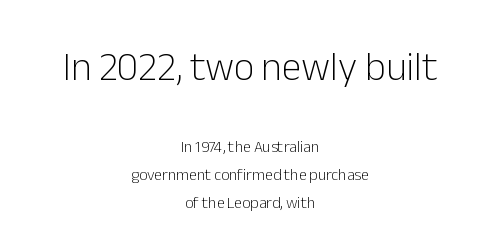
The image shows 40 px light sans-serif type, upright; set centered, line spacing 1.75x, normal letter spacing, not underlined; the first (top) block is 2.5x larger; low stroke contrast and a medium x-height.
